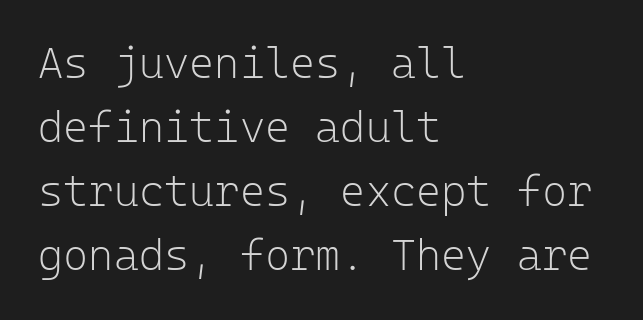
{"serif": "no", "italic": "no", "bold": "no", "weight": "light", "width": "normal", "stroke_contrast": "low", "x_height": "medium", "monospaced": "yes", "underline": "no", "align": "left", "line_spacing": "normal", "line_spacing_ratio": 1.49, "letter_spacing": "normal", "letter_spacing_em": 0.0, "glyph_px": 43}
